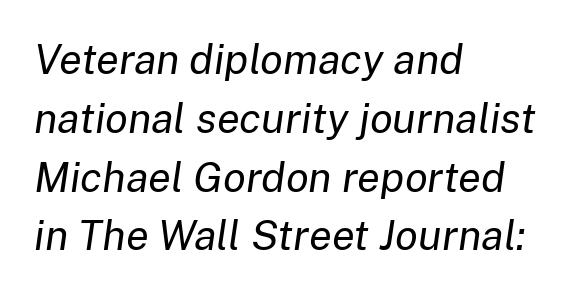
{"italic": "yes", "lean": "right", "slant_degrees": 8, "bold": "no", "weight": "regular", "width": "normal", "stroke_contrast": "low", "x_height": "medium", "monospaced": "no", "underline": "no", "align": "left", "line_spacing": "normal", "line_spacing_ratio": 1.4, "letter_spacing": "normal", "letter_spacing_em": 0.0, "glyph_px": 42}
